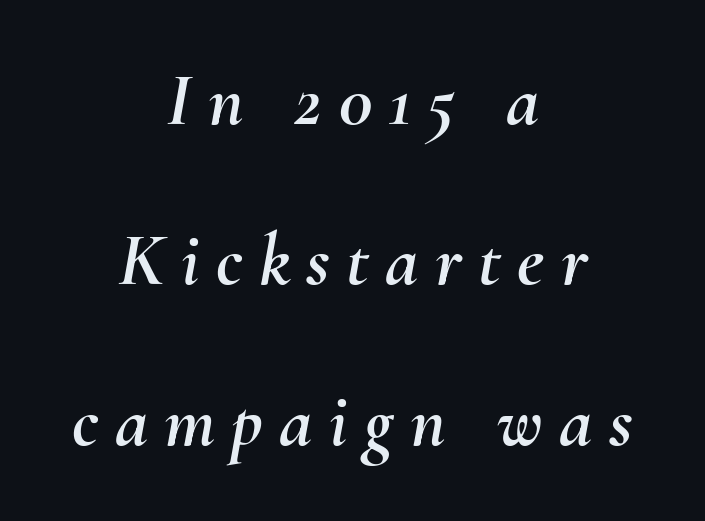
The image shows 75 px text type, italic (leaning right); set centered, loose line spacing (2.14x), unusually wide letter spacing (+0.22 em), not underlined; medium stroke contrast and a small x-height.
